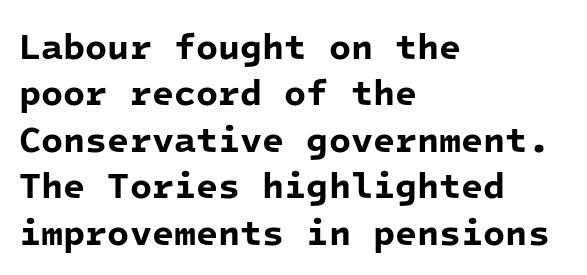
The image shows 36 px bold sans-serif type, monospaced; set left-aligned, normal line spacing (1.29x), normal letter spacing, not underlined; low stroke contrast and a medium x-height.
